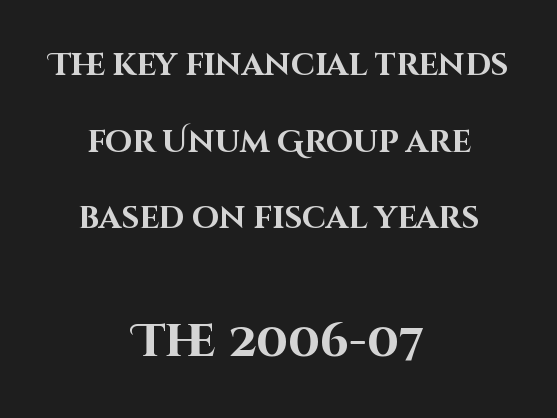
A typesetter would call this proportional, since set widths differ per character. Rule under the text: the space is simply empty. In terms of weight, the rendering is a true, heavy bold. Is the lower block the larger one? Yes — the lower block carries the bigger type.
